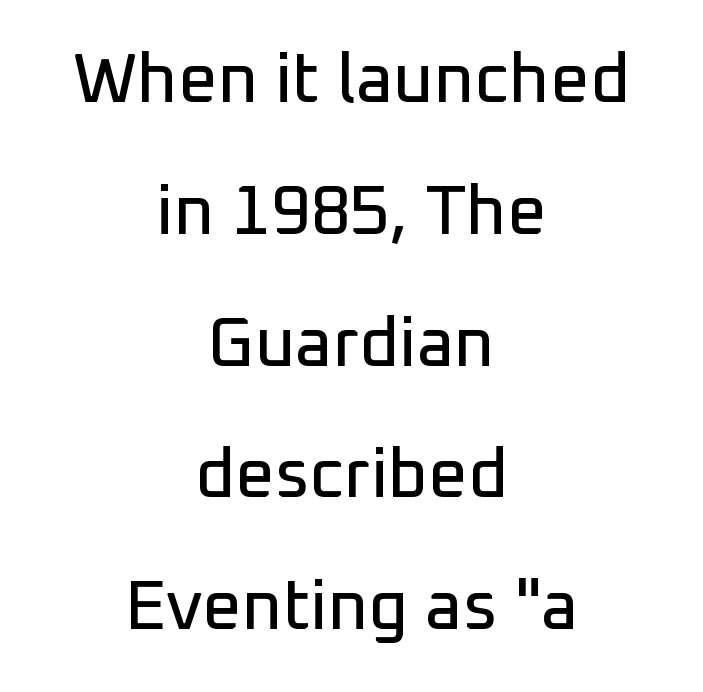
The image shows 69 px sans-serif type, upright; set centered, loose line spacing (1.91x), normal letter spacing, not underlined; low stroke contrast and a medium x-height.
